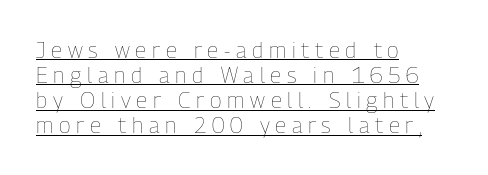
{"italic": "no", "bold": "no", "underline": "yes", "align": "left", "line_spacing": "tight", "line_spacing_ratio": 1.14, "letter_spacing": "wide", "letter_spacing_em": 0.26, "glyph_px": 22}
